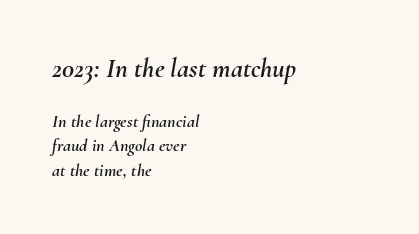
No word sits above an underline. Honestly, the row spacing looks completely unremarkable. No extra tracking has been applied to these lines. Which chunk is bigger? The first one — the top block dwarfs the bottom. The typesetter chose a ragged-right arrangement here.
